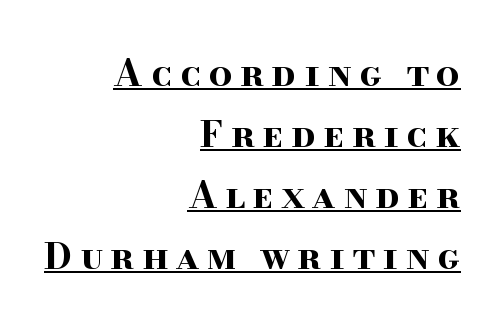
Q: Is the text bold? A: Yes.
Q: Is the text italic (slanted)? A: No, it is upright.
Q: Is the typeface a serif or a sans-serif typeface? A: Serif.
Q: Is the text underlined? A: Yes.
Q: How is the paragraph aligned? A: Right-aligned.
Q: Is the spacing between letters normal or unusually wide? A: Unusually wide.
Q: Is the spacing between lines tight, normal or loose? A: Normal.
Q: Width (condensed, normal, or wide)? A: Wide.
Q: Stroke contrast? A: High.
Q: x-height? A: Small.
Q: Monospaced? A: No.
